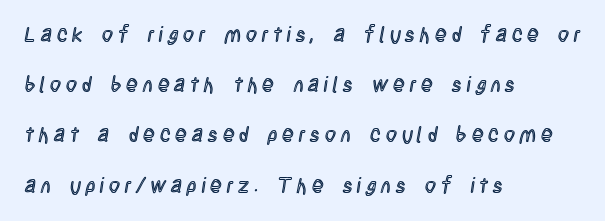
{"underline": "no", "align": "left", "line_spacing": "loose", "line_spacing_ratio": 2.39, "letter_spacing": "wide", "letter_spacing_em": 0.24, "glyph_px": 21}
